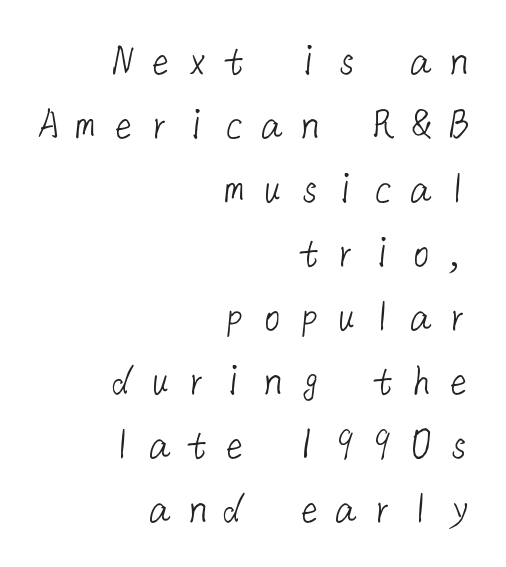
Q: Is the text bold? A: No.
Q: Is the typeface a serif or a sans-serif typeface? A: Sans-serif.
Q: Is the text underlined? A: No.
Q: How is the paragraph aligned? A: Right-aligned.
Q: Is the spacing between letters normal or unusually wide? A: Unusually wide.
Q: Is the spacing between lines tight, normal or loose? A: Normal.
Q: Width (condensed, normal, or wide)? A: Normal.
Q: Stroke contrast? A: Low.
Q: x-height? A: Medium.
